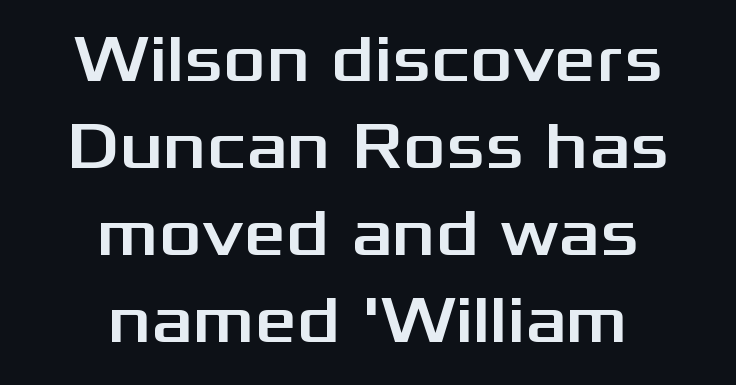
When letters stand straight like this, we call the style roman or upright. The area under the type is left untouched. Serifs: no, the terminals of the letterforms are clean. The paragraph shown floats in the horizontal middle. Compared with typical paragraphs, the rows here are spaced about the same.
